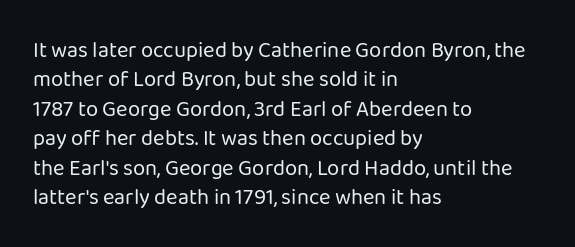
Q: Is the text bold? A: No.
Q: Is the text italic (slanted)? A: No, it is upright.
Q: Is the text underlined? A: No.
Q: How is the paragraph aligned? A: Left-aligned.
Q: Is the spacing between letters normal or unusually wide? A: Normal.
Q: Is the spacing between lines tight, normal or loose? A: Normal.
